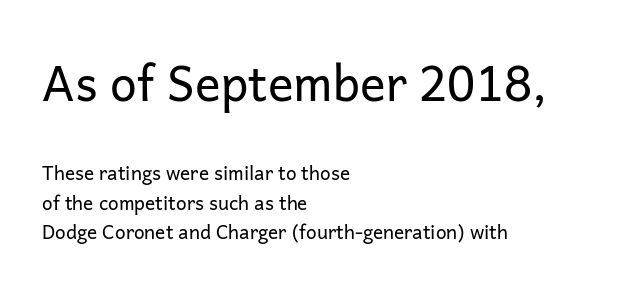
The image shows 48 px regular-weight sans-serif type, upright; set left-aligned, normal line spacing (1.57x), normal letter spacing, not underlined; the first (top) block is 2.53x larger; low stroke contrast and a medium x-height.
